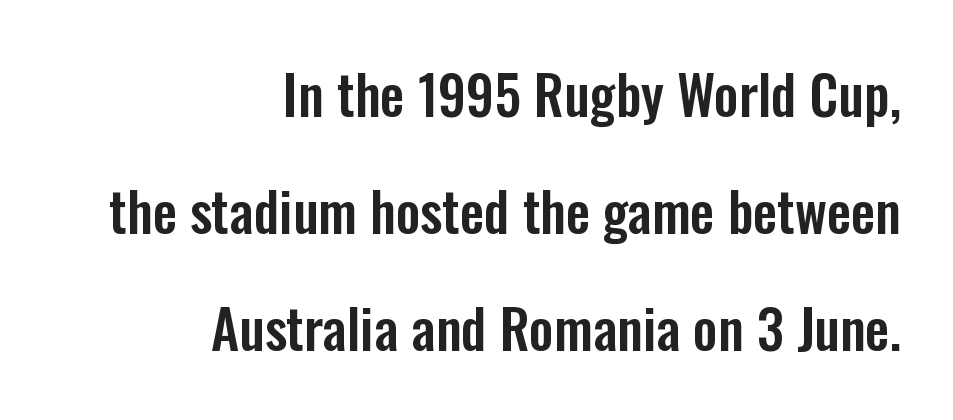
Q: Is the text italic (slanted)? A: No, it is upright.
Q: Is the typeface a serif or a sans-serif typeface? A: Sans-serif.
Q: Is the text underlined? A: No.
Q: How is the paragraph aligned? A: Right-aligned.
Q: Is the spacing between letters normal or unusually wide? A: Normal.
Q: Is the spacing between lines tight, normal or loose? A: Loose.
Q: Width (condensed, normal, or wide)? A: Condensed.
Q: Stroke contrast? A: Low.
Q: x-height? A: Medium.
Q: Monospaced? A: No.
